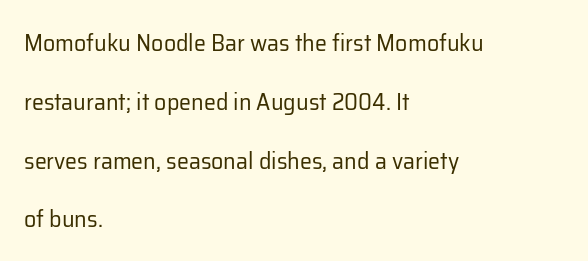
Q: Is the text bold? A: No.
Q: Is the text italic (slanted)? A: No, it is upright.
Q: Is the text underlined? A: No.
Q: How is the paragraph aligned? A: Left-aligned.
Q: Is the spacing between letters normal or unusually wide? A: Normal.
Q: Is the spacing between lines tight, normal or loose? A: Loose.
